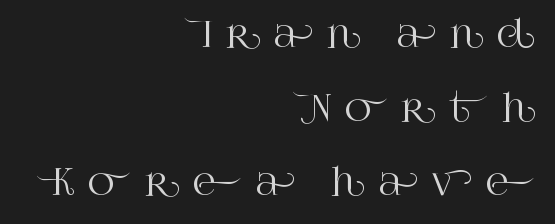
The image shows 36 px serif type, upright; set right-aligned, loose line spacing (2.06x), unusually wide letter spacing (+0.37 em), not underlined; high stroke contrast and a large x-height.
